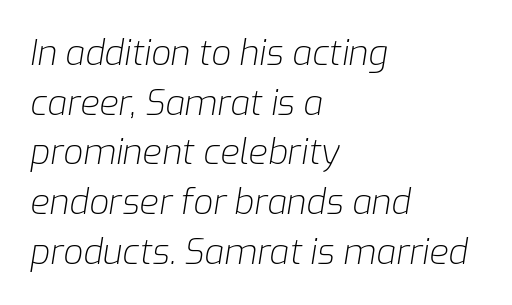
{"italic": "yes", "lean": "right", "slant_degrees": 9, "bold": "no", "weight": "light", "width": "normal", "stroke_contrast": "low", "x_height": "medium", "monospaced": "no", "underline": "no", "align": "left", "line_spacing": "normal", "line_spacing_ratio": 1.42, "letter_spacing": "normal", "letter_spacing_em": 0.0, "glyph_px": 35}
